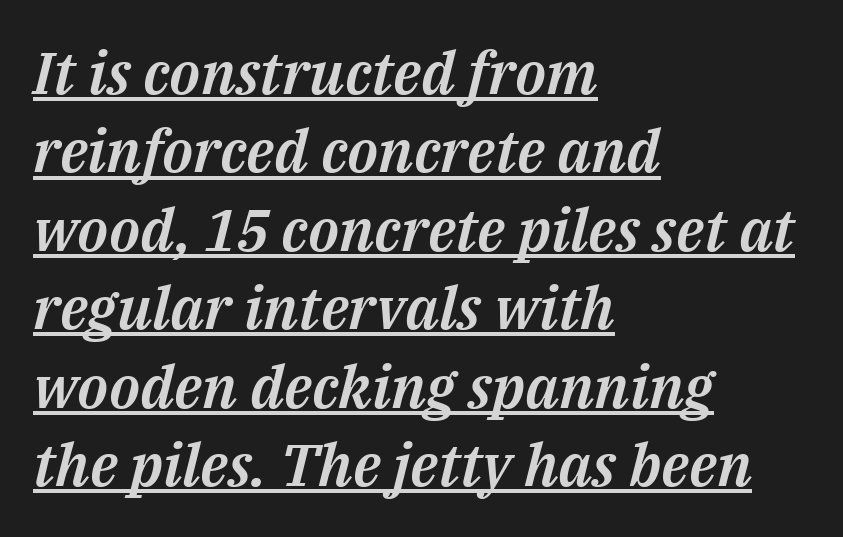
Caption: standard tracking, unaltered. Proportional: the letters do not fall into vertical columns. This sample is left-justified, so line endings fall wherever the words run out. The designer left line spacing at the default. There's an unmistakable incline to the writing here. The face used here appears with an underline applied.
